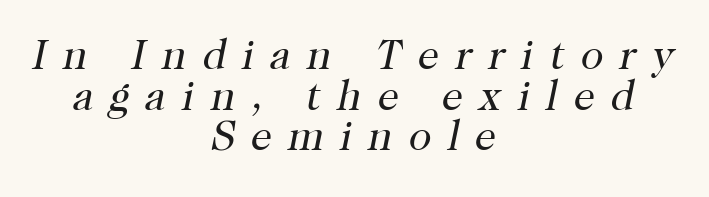
The image shows 42 px regular-weight serif type, italic (leaning right); set centered, tight line spacing (0.97x), unusually wide letter spacing (+0.38 em), not underlined; high stroke contrast and a medium x-height.
